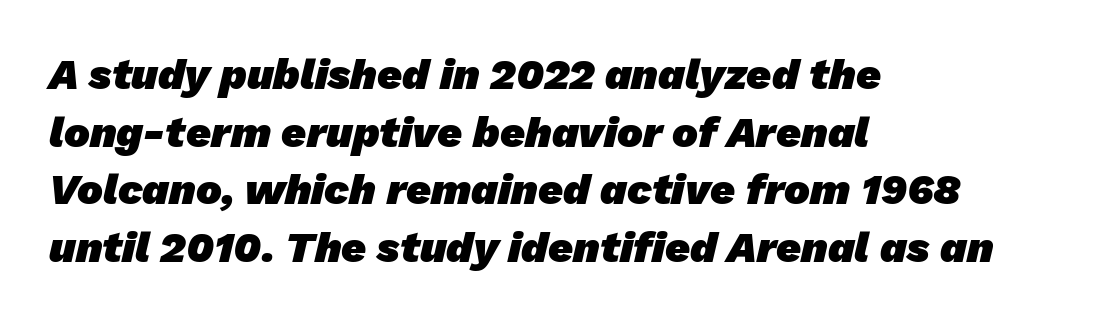
{"serif": "no", "bold": "yes", "weight": "heavy", "width": "normal", "stroke_contrast": "low", "x_height": "medium", "monospaced": "no", "underline": "no", "align": "left", "line_spacing": "normal", "line_spacing_ratio": 1.34, "letter_spacing": "normal", "letter_spacing_em": 0.0, "glyph_px": 43}
